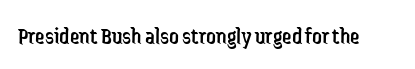
Only glyphs here, with clear space below each row. Notice how the stems are strictly vertical — no italics here. Between one letter and the next there's only the usual sliver of space. Is this a heavy cut? Hardly; it is regular or lighter.
